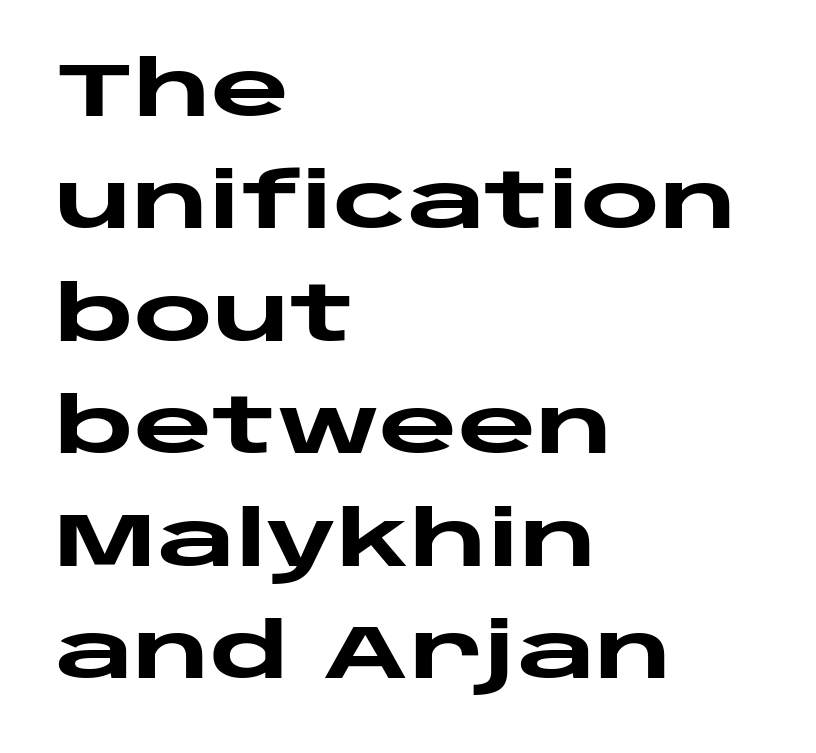
Honestly, the row spacing looks completely unremarkable. Look at the stroke-to-counter ratio: heavy, a bold. The typesetter chose a ragged-right arrangement here. You could not count columns in this text — the font is proportionally spaced.
